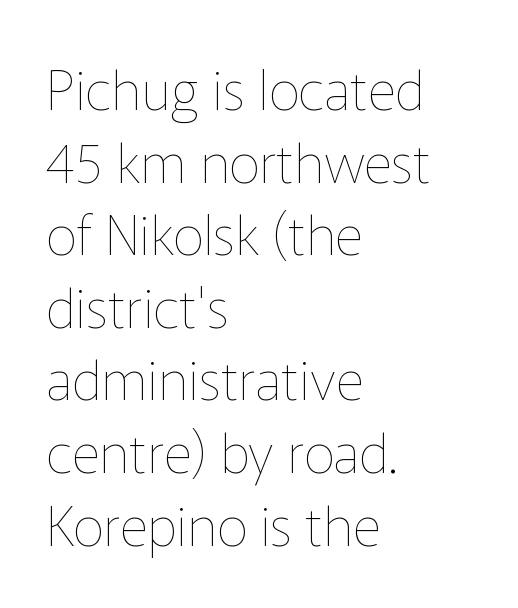
{"italic": "no", "bold": "no", "weight": "thin", "width": "normal", "stroke_contrast": "low", "x_height": "medium", "monospaced": "no", "underline": "no", "align": "left", "line_spacing": "normal", "line_spacing_ratio": 1.32, "letter_spacing": "normal", "letter_spacing_em": 0.0, "glyph_px": 55}
